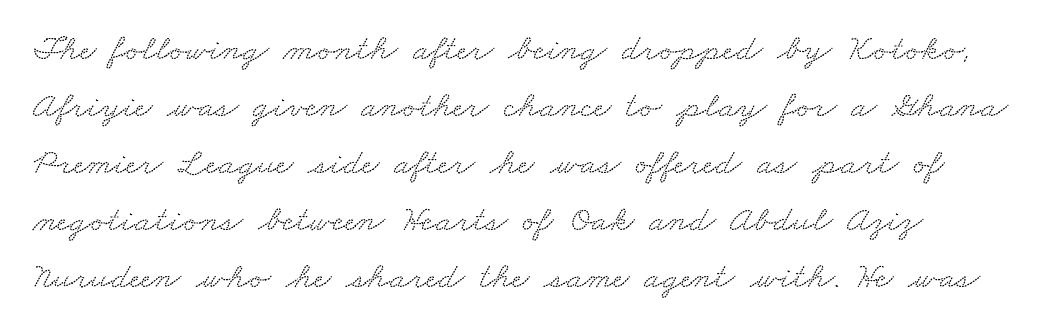
The image shows 37 px wide type; set left-aligned, normal line spacing (1.54x), normal letter spacing, not underlined; low stroke contrast and a small x-height.
